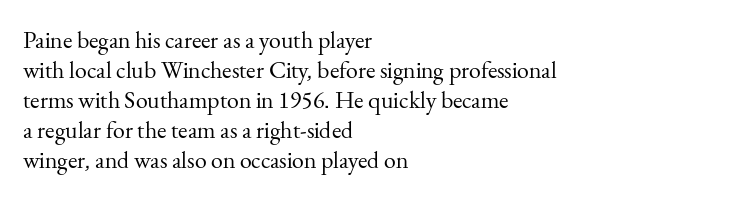
The image shows 24 px text type, upright; set left-aligned, normal line spacing (1.25x), normal letter spacing, not underlined.
